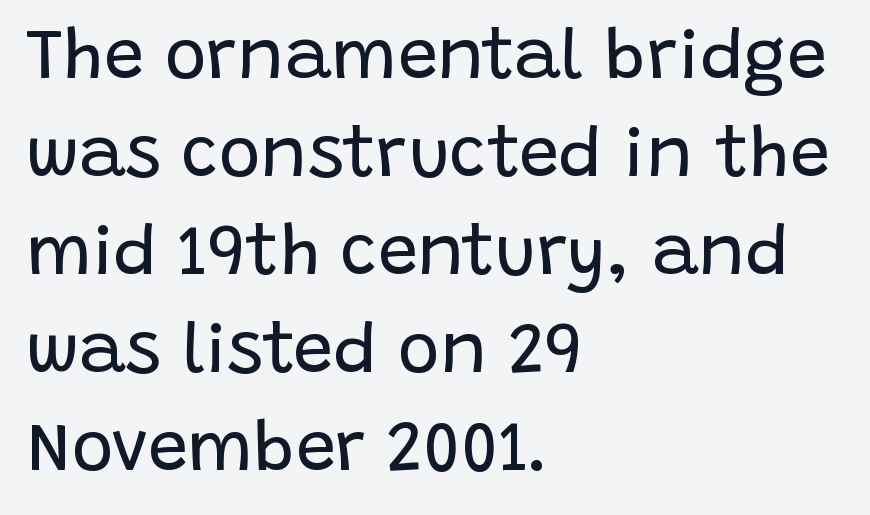
The image shows 71 px regular-weight sans-serif type, upright; set left-aligned, normal line spacing (1.38x), normal letter spacing, not underlined; low stroke contrast and a large x-height.
